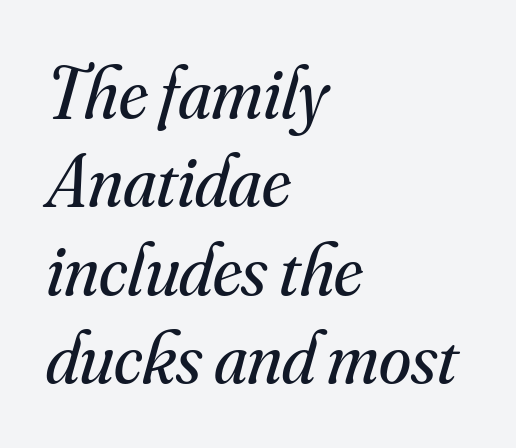
{"serif": "yes", "italic": "yes", "lean": "right", "slant_degrees": 16, "bold": "no", "weight": "regular", "width": "normal", "stroke_contrast": "medium", "x_height": "small", "monospaced": "no", "underline": "no", "align": "left", "line_spacing_ratio": 1.21, "letter_spacing": "normal", "letter_spacing_em": 0.0, "glyph_px": 73}
